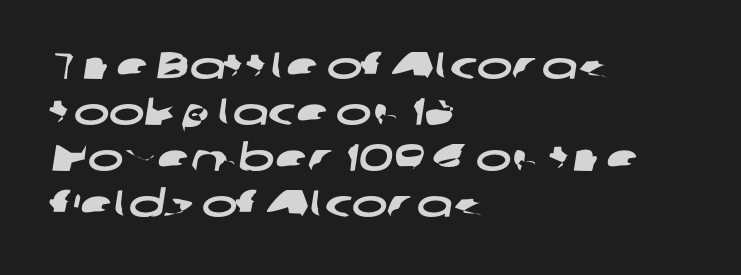
The image shows 38 px wide sans-serif type; set left-aligned, line spacing 1.21x, normal letter spacing, not underlined; low stroke contrast and a medium x-height.
